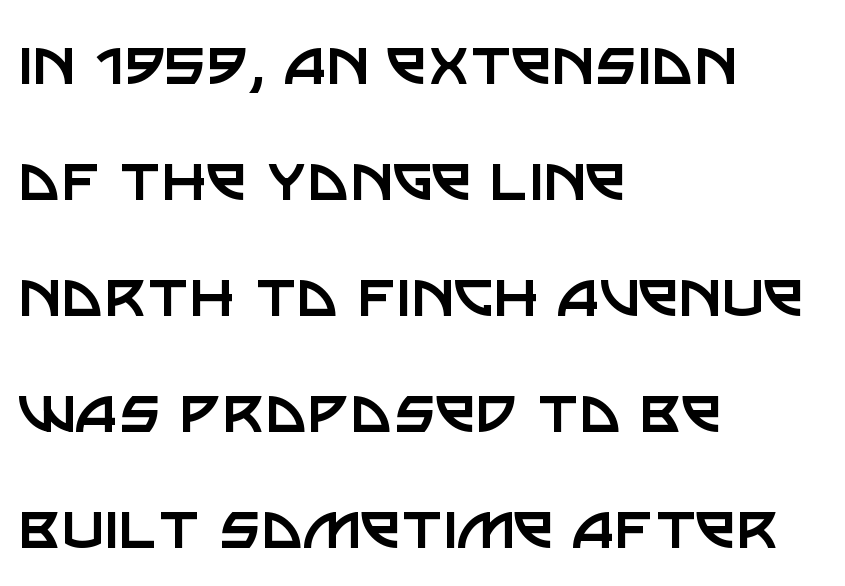
{"serif": "no", "italic": "no", "bold": "no", "weight": "regular", "width": "normal", "stroke_contrast": "low", "x_height": "large", "monospaced": "no", "underline": "no", "align": "left", "line_spacing": "normal", "line_spacing_ratio": 1.59, "letter_spacing": "normal", "letter_spacing_em": 0.0, "glyph_px": 73}
